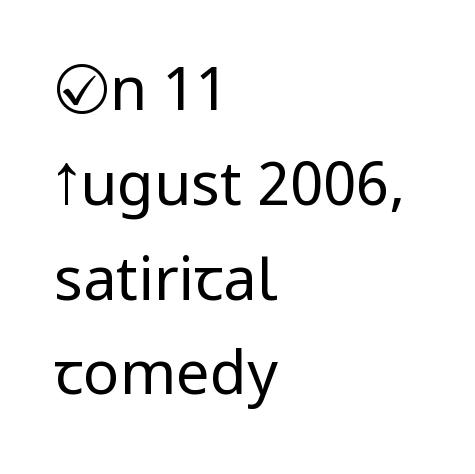
Q: Is the text bold? A: No.
Q: Is the text italic (slanted)? A: No, it is upright.
Q: Is the typeface a serif or a sans-serif typeface? A: Sans-serif.
Q: Is the text underlined? A: No.
Q: How is the paragraph aligned? A: Left-aligned.
Q: Is the spacing between letters normal or unusually wide? A: Normal.
Q: Is the spacing between lines tight, normal or loose? A: Normal.
Q: Width (condensed, normal, or wide)? A: Condensed.
Q: Stroke contrast? A: Low.
Q: x-height? A: Large.
Q: Monospaced? A: No.
